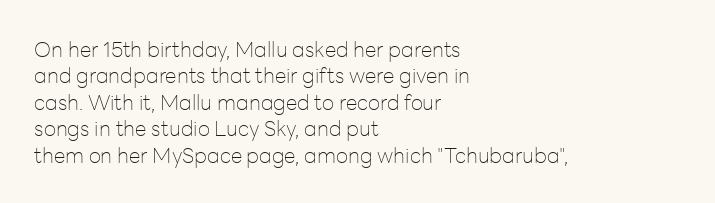
Q: Is the text bold? A: No.
Q: Is the text italic (slanted)? A: No, it is upright.
Q: Is the text underlined? A: No.
Q: How is the paragraph aligned? A: Left-aligned.
Q: Is the spacing between letters normal or unusually wide? A: Normal.
Q: Is the spacing between lines tight, normal or loose? A: Normal.
